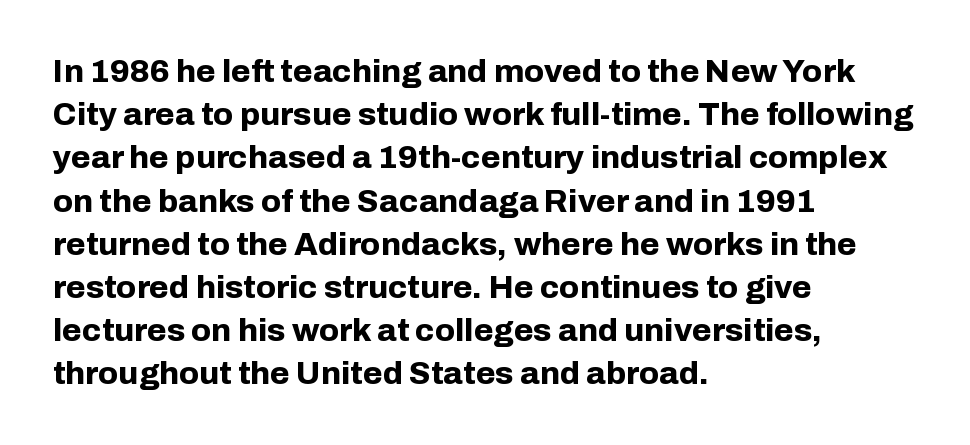
Q: Is the text bold? A: Yes.
Q: Is the text italic (slanted)? A: No, it is upright.
Q: Is the typeface a serif or a sans-serif typeface? A: Sans-serif.
Q: Is the text underlined? A: No.
Q: How is the paragraph aligned? A: Left-aligned.
Q: Is the spacing between letters normal or unusually wide? A: Normal.
Q: Is the spacing between lines tight, normal or loose? A: Normal.
Q: Width (condensed, normal, or wide)? A: Normal.
Q: Stroke contrast? A: Low.
Q: x-height? A: Medium.
Q: Monospaced? A: No.
